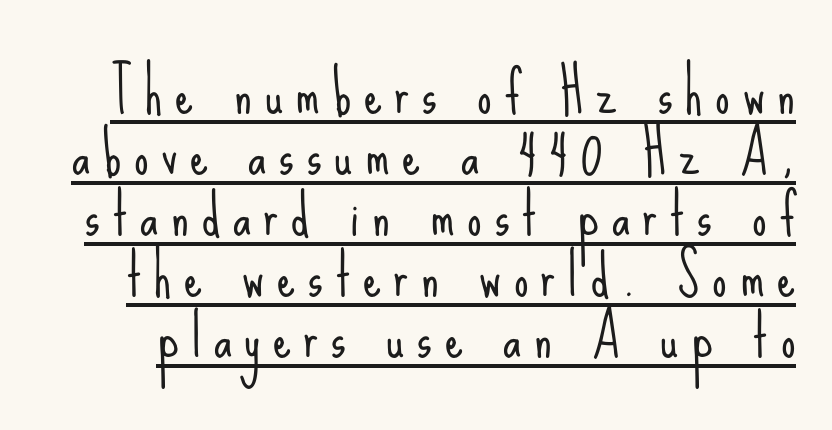
Letterform terminals end flat and unadorned throughout the passage. How would I describe the line gaps? Narrow and economical. The letters are spread apart with noticeably loose tracking. Does the lettering tilt? It doesn't — this is upright. These characters rest on top of a visible drawn line. The weight tops out at a normal text grade.
